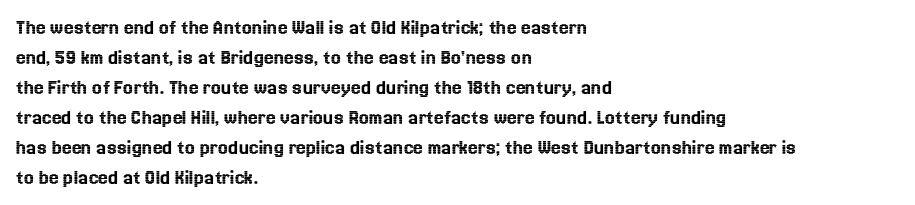
{"italic": "no", "underline": "no", "align": "left", "line_spacing": "normal", "line_spacing_ratio": 1.36, "letter_spacing": "normal", "letter_spacing_em": 0.0, "glyph_px": 22}
